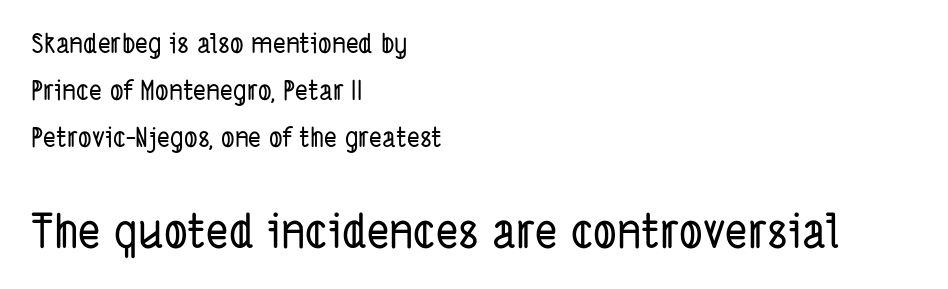
The image shows 47 px condensed sans-serif type; set left-aligned, line spacing 1.74x, normal letter spacing, not underlined; the second (bottom) block is 1.74x larger; low stroke contrast and a medium x-height.
